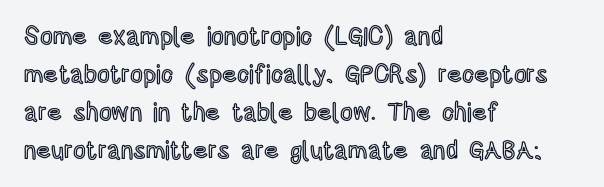
{"italic": "no", "underline": "no", "align": "left", "line_spacing": "normal", "line_spacing_ratio": 1.52, "letter_spacing": "normal", "letter_spacing_em": 0.0, "glyph_px": 25}
